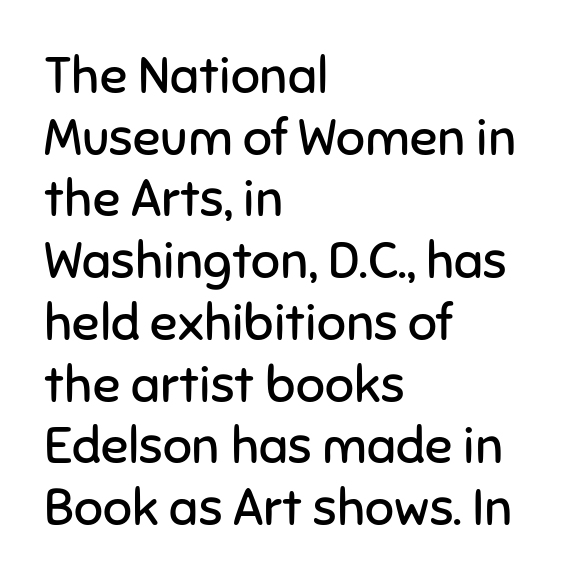
Q: Is the text bold? A: No.
Q: Is the text italic (slanted)? A: No, it is upright.
Q: Is the typeface a serif or a sans-serif typeface? A: Sans-serif.
Q: Is the text underlined? A: No.
Q: How is the paragraph aligned? A: Left-aligned.
Q: Is the spacing between letters normal or unusually wide? A: Normal.
Q: Width (condensed, normal, or wide)? A: Normal.
Q: Stroke contrast? A: Low.
Q: x-height? A: Medium.
Q: Monospaced? A: No.
